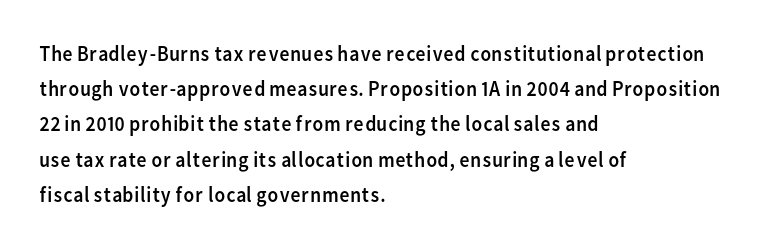
A quiet, ordinary-to-light weight characterises the typeface. Default kerning and tracking; the words read as compact shapes. These lines stack with their left ends in a neat column. The leading is moderate, giving the passage an even texture.
